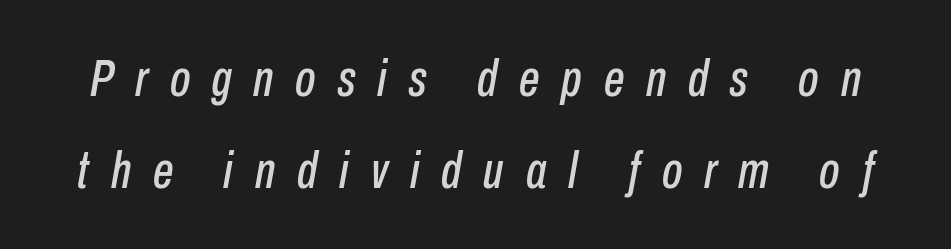
The image shows 52 px condensed type, italic (leaning right); set line spacing 1.76x, unusually wide letter spacing (+0.42 em), not underlined; low stroke contrast and a medium x-height.
